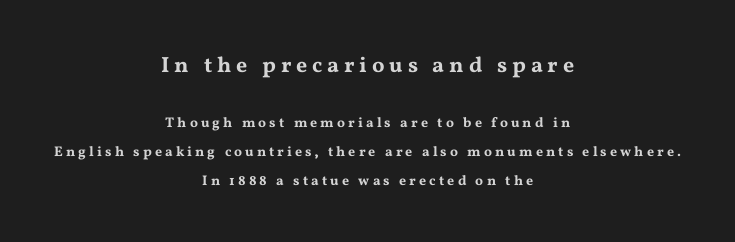
The image shows 22 px text type, upright; set centered, loose line spacing (2.06x), unusually wide letter spacing (+0.22 em), not underlined; the first (top) block is 1.57x larger.
